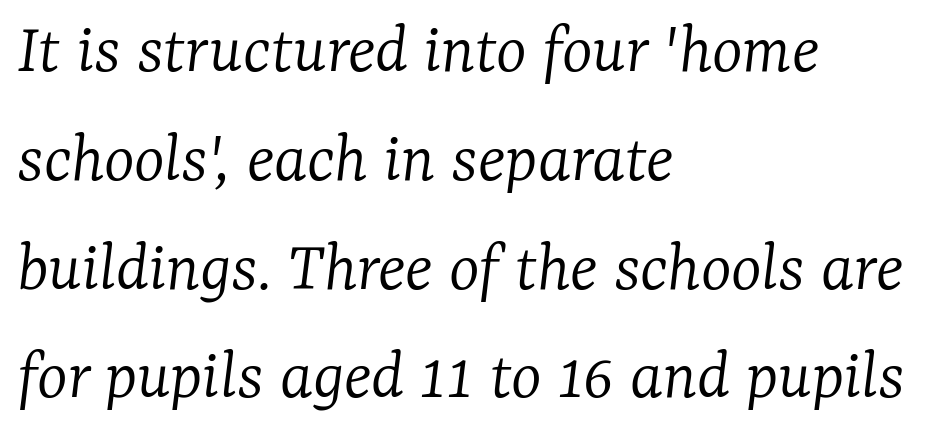
The image shows 73 px light serif type, italic (leaning right); set left-aligned, normal line spacing (1.49x), normal letter spacing, not underlined; low stroke contrast and a medium x-height.
